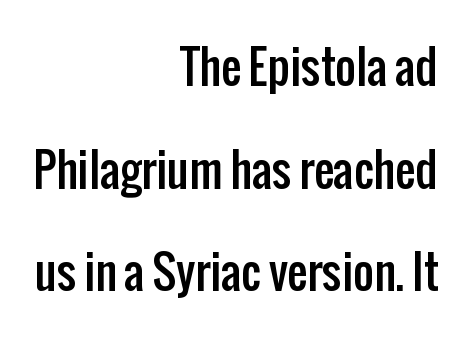
Q: Is the text italic (slanted)? A: No, it is upright.
Q: Is the typeface a serif or a sans-serif typeface? A: Sans-serif.
Q: Is the text underlined? A: No.
Q: How is the paragraph aligned? A: Right-aligned.
Q: Is the spacing between letters normal or unusually wide? A: Normal.
Q: Is the spacing between lines tight, normal or loose? A: Loose.
Q: Width (condensed, normal, or wide)? A: Condensed.
Q: Stroke contrast? A: Low.
Q: x-height? A: Medium.
Q: Monospaced? A: No.
